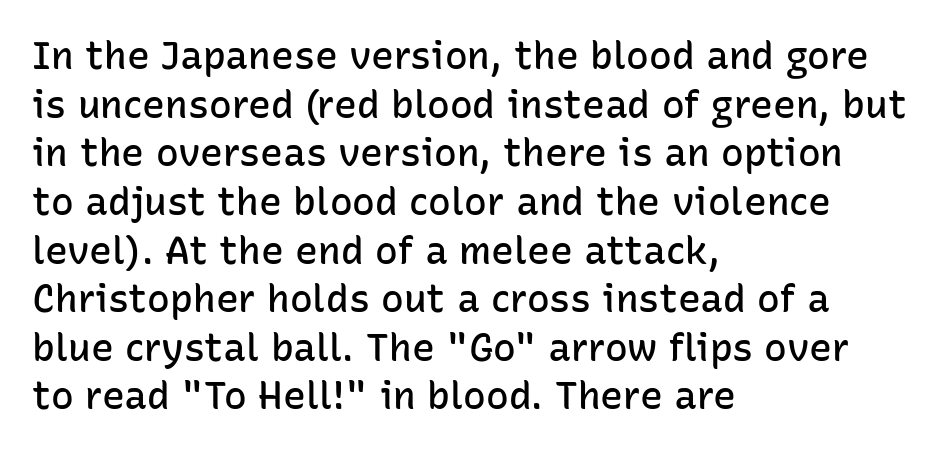
{"serif": "no", "italic": "no", "bold": "semi", "weight": "semibold", "width": "normal", "stroke_contrast": "low", "x_height": "medium", "monospaced": "no", "underline": "no", "align": "left", "line_spacing": "normal", "line_spacing_ratio": 1.28, "letter_spacing": "normal", "letter_spacing_em": 0.0, "glyph_px": 38}
